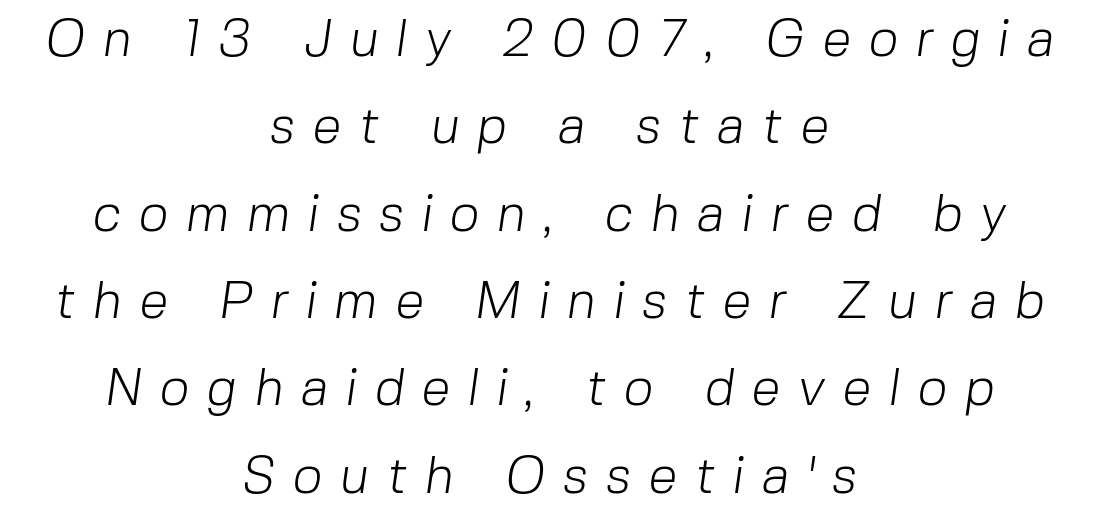
The image shows 52 px light sans-serif type; set centered, normal line spacing (1.68x), unusually wide letter spacing (+0.34 em), not underlined; low stroke contrast and a medium x-height.
